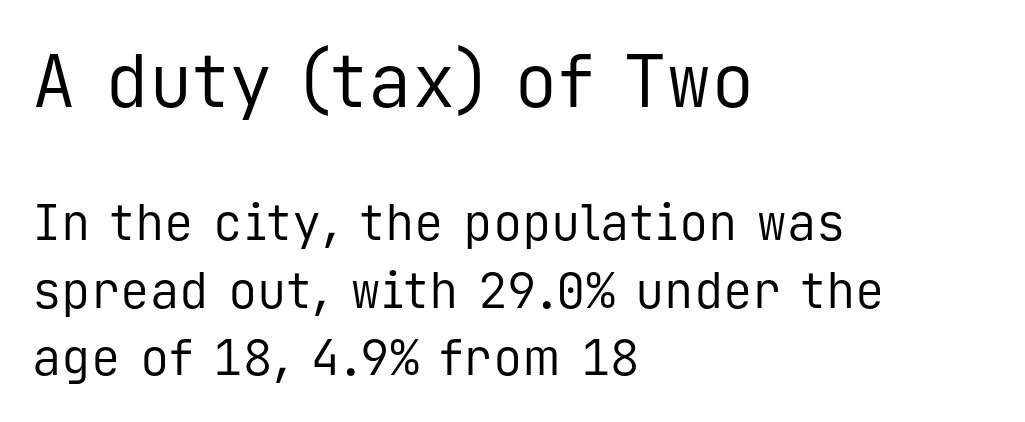
{"serif": "no", "italic": "no", "bold": "no", "weight": "regular", "width": "normal", "stroke_contrast": "low", "x_height": "medium", "monospaced": "yes", "underline": "no", "align": "left", "line_spacing": "normal", "line_spacing_ratio": 1.37, "letter_spacing": "normal", "letter_spacing_em": 0.0, "larger_block": "first", "size_ratio": 1.49, "glyph_px": 73}
